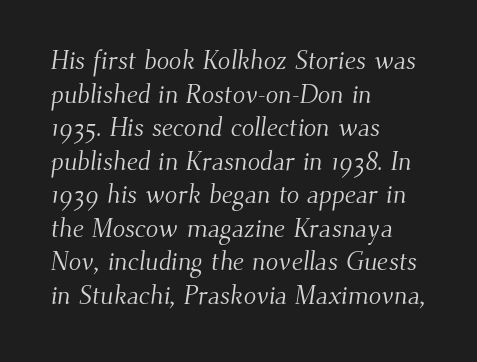
The image shows 26 px text type; set left-aligned, normal line spacing (1.29x), normal letter spacing, not underlined.
